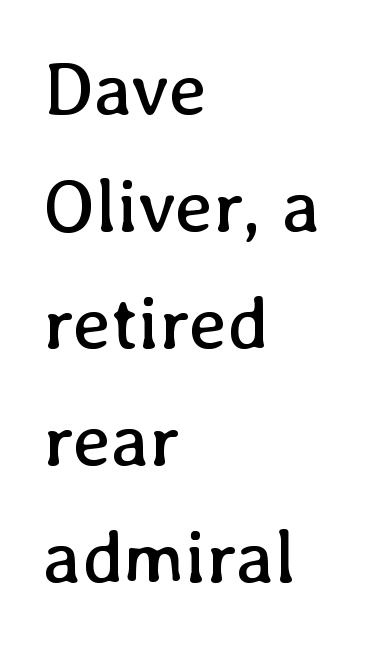
The image shows 75 px regular-weight type, upright; set left-aligned, normal line spacing (1.56x), normal letter spacing, not underlined; low stroke contrast and a medium x-height.
